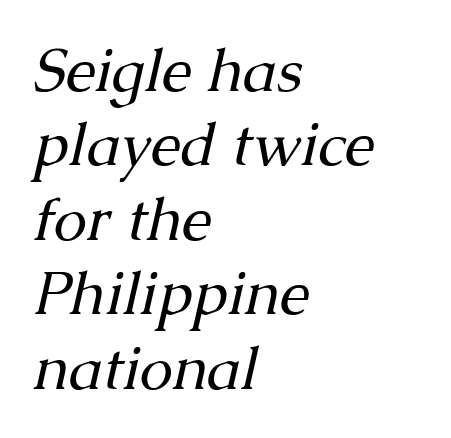
Q: Is the text bold? A: No.
Q: Is the text italic (slanted)? A: Yes, it leans right by about 13 degrees.
Q: Is the typeface a serif or a sans-serif typeface? A: Serif.
Q: Is the text underlined? A: No.
Q: How is the paragraph aligned? A: Left-aligned.
Q: Is the spacing between letters normal or unusually wide? A: Normal.
Q: Width (condensed, normal, or wide)? A: Normal.
Q: Stroke contrast? A: Medium.
Q: x-height? A: Medium.
Q: Monospaced? A: No.
